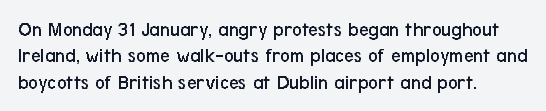
Descenders hang freely into open space. Compared with typical paragraphs, the rows here are spaced about the same. Think standard paragraph weight, or any step lighter than that. These lines were composed using upright roman letters. A typesetter would call this zero additional tracking.
